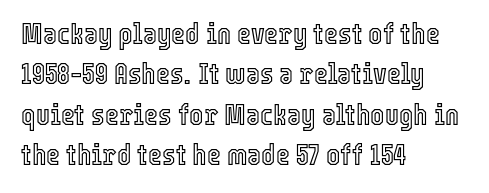
{"italic": "no", "width": "condensed", "x_height": "medium", "monospaced": "no", "underline": "no", "align": "left", "line_spacing": "normal", "line_spacing_ratio": 1.35, "letter_spacing": "normal", "letter_spacing_em": 0.0, "glyph_px": 30}
